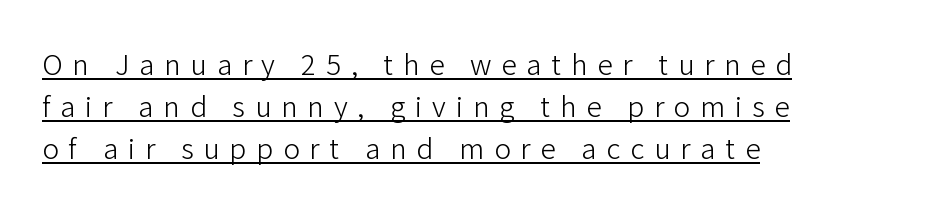
The text block is weighted toward the left margin, trailing off unevenly rightward. Do the letters lean? They stand straight. In terms of letterform style, serifs are entirely absent. The sample's only ornament is a line tracing under the words. Baseline-to-baseline distance is the conventional proportion of letter height.
